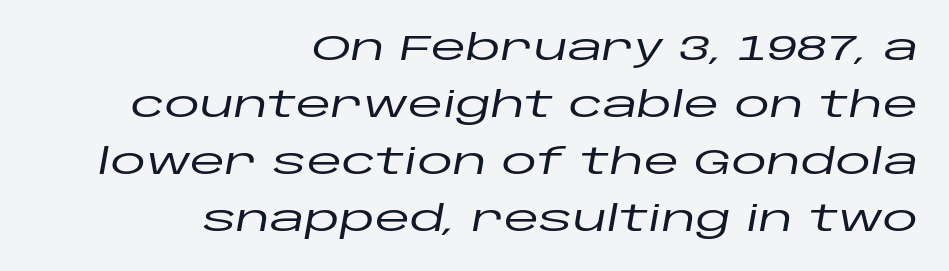
Q: Is the text italic (slanted)? A: Yes, it leans right by about 10 degrees.
Q: Is the text underlined? A: No.
Q: How is the paragraph aligned? A: Right-aligned.
Q: Is the spacing between letters normal or unusually wide? A: Normal.
Q: Is the spacing between lines tight, normal or loose? A: Normal.
Q: Width (condensed, normal, or wide)? A: Wide.
Q: Stroke contrast? A: Low.
Q: x-height? A: Large.
Q: Monospaced? A: No.
